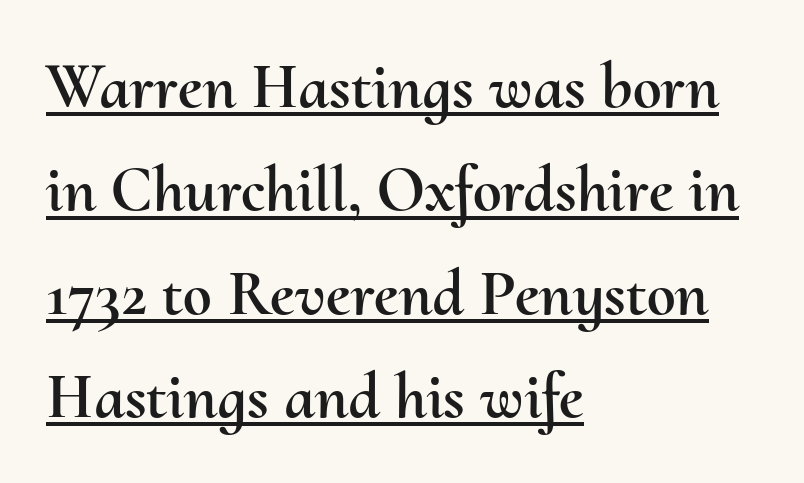
{"italic": "no", "width": "normal", "stroke_contrast": "medium", "x_height": "small", "monospaced": "no", "underline": "yes", "align": "left", "line_spacing": "normal", "line_spacing_ratio": 1.59, "letter_spacing": "normal", "letter_spacing_em": 0.0, "glyph_px": 65}
